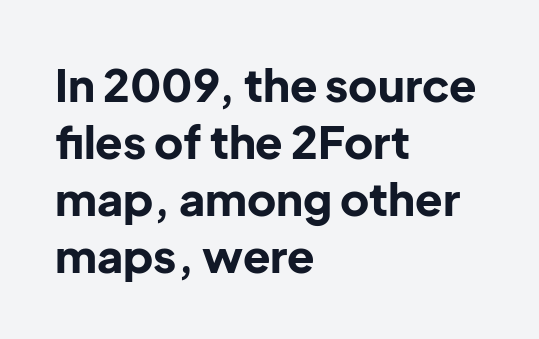
{"serif": "no", "italic": "no", "bold": "yes", "weight": "bold", "width": "normal", "stroke_contrast": "low", "x_height": "medium", "monospaced": "no", "underline": "no", "align": "left", "line_spacing": "normal", "line_spacing_ratio": 1.27, "letter_spacing": "normal", "letter_spacing_em": 0.0, "glyph_px": 45}
